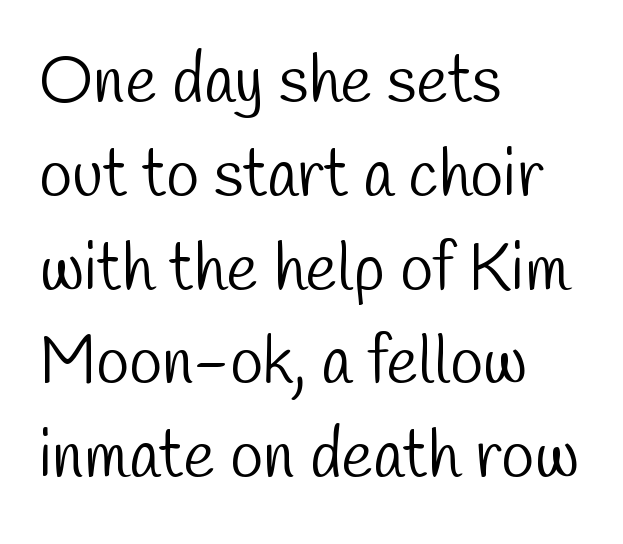
{"serif": "no", "bold": "no", "weight": "light", "width": "condensed", "stroke_contrast": "low", "x_height": "medium", "monospaced": "no", "underline": "no", "align": "left", "line_spacing": "normal", "line_spacing_ratio": 1.4, "letter_spacing": "normal", "letter_spacing_em": 0.0, "glyph_px": 67}
